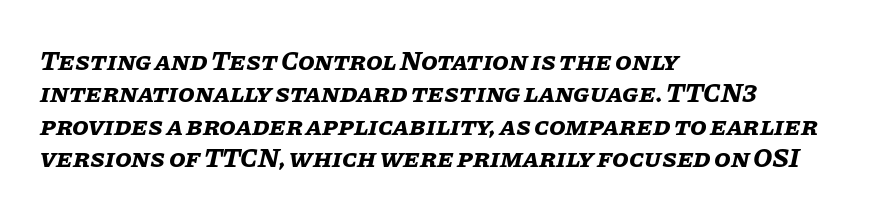
{"italic": "yes", "lean": "right", "slant_degrees": 11, "bold": "yes", "underline": "no", "align": "left", "line_spacing_ratio": 1.2, "letter_spacing": "normal", "letter_spacing_em": 0.0, "glyph_px": 27}
